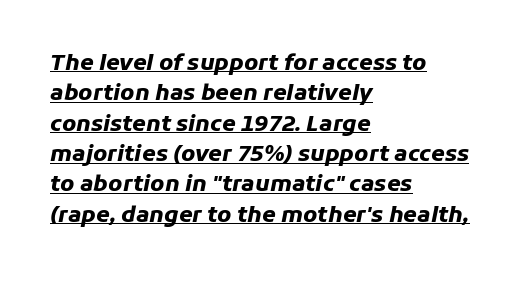
Standard letterfit; no display-style spreading of the glyphs. When letters slant like this, we call the style italic. The typesetter chose a ragged-right arrangement here. Decoration check: the copy is underlined. Baseline-to-baseline distance is the conventional proportion of letter height. Emphasis by weight is at full strength: bold.
